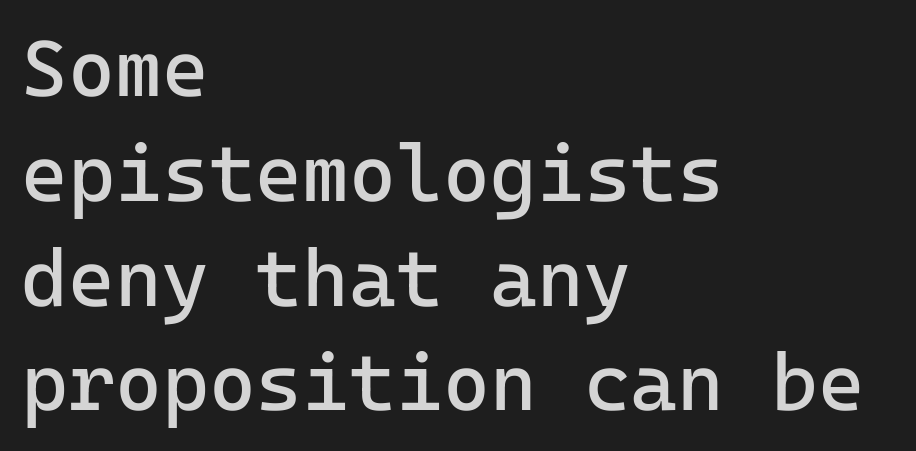
You could call the tracking neutral — neither tight nor loose. Is there much room between lines? A standard amount, neither cramped nor airy. The font is comparable to plain body text, perhaps lighter. This sample has the even, mechanical cadence of fixed-width lettering. What kind of face is this? One without serifs — a sans.
